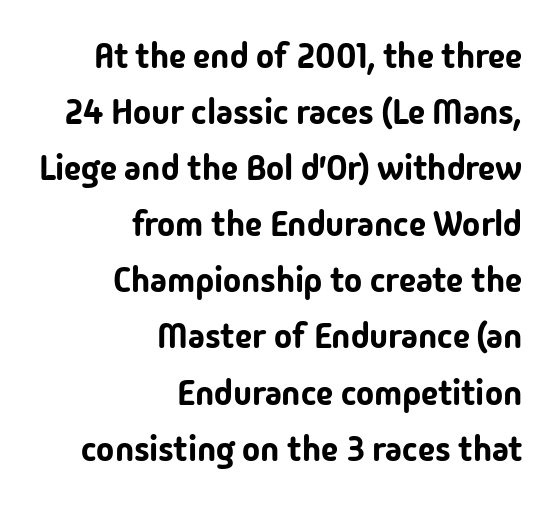
The image shows 34 px sans-serif type, upright; set right-aligned, normal line spacing (1.65x), normal letter spacing, not underlined; low stroke contrast and a medium x-height.
